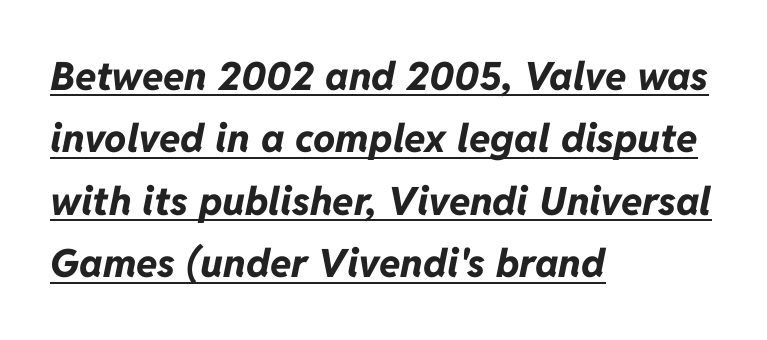
Q: Is the text bold? A: Yes.
Q: Is the text italic (slanted)? A: Yes, it leans right by about 11 degrees.
Q: Is the text underlined? A: Yes.
Q: How is the paragraph aligned? A: Left-aligned.
Q: Is the spacing between letters normal or unusually wide? A: Normal.
Q: Is the spacing between lines tight, normal or loose? A: Normal.
Q: Width (condensed, normal, or wide)? A: Normal.
Q: Stroke contrast? A: Low.
Q: x-height? A: Medium.
Q: Monospaced? A: No.
